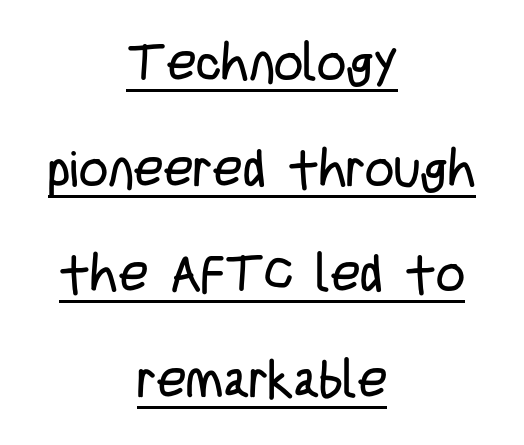
Where is the straight margin? There isn't one; the lines are centered. This is underlined copy, the kind a proofreader might mark for attention. The lines are spread far apart with generous leading. Looks like regular typesetting: each glyph gets only the width it needs. This reads as an unemphasized weight, regular at the heaviest. These lines are composed in type without serifs.
